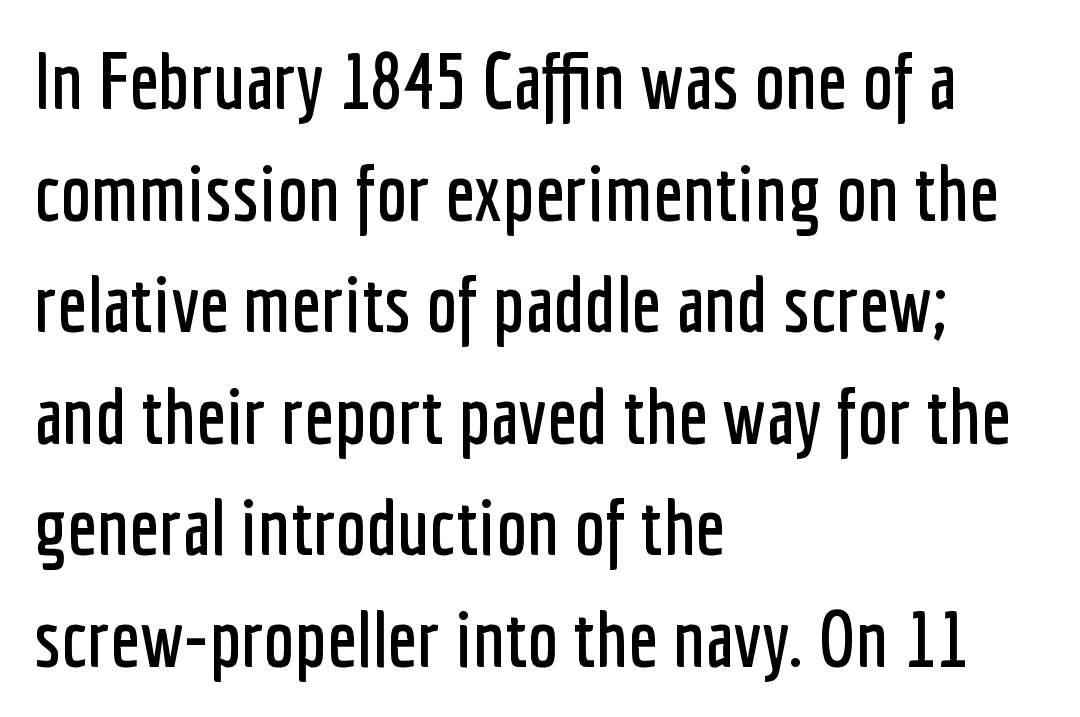
Teacher's note: observe the even left margin — that is flush-left alignment. Is this a fixed-width face? No — the glyphs have proportional, varying widths. Nobody touched the tracking dial on this one. Typographically, this falls in the sans-serif category. Does the leading feel generous? No, just average.
